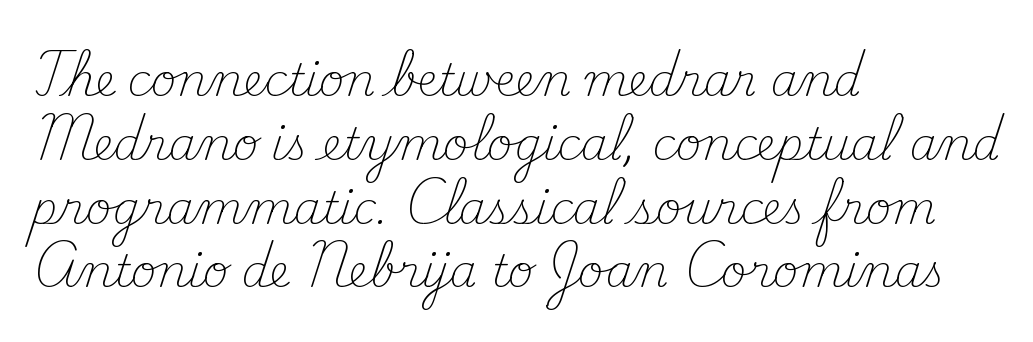
The designer left line spacing at the default. Varying glyph widths throughout — classic text-font behaviour. A light-to-regular cut is what we see here. Letter spacing: default. The setting favours the left margin, as ordinary paragraphs usually do.
